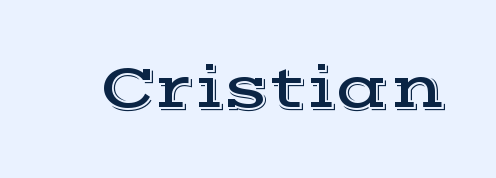
Q: Is the text italic (slanted)? A: No, it is upright.
Q: Is the typeface a serif or a sans-serif typeface? A: Serif.
Q: Is the text underlined? A: No.
Q: Is the spacing between letters normal or unusually wide? A: Normal.
Q: Width (condensed, normal, or wide)? A: Wide.
Q: x-height? A: Medium.
Q: Monospaced? A: No.
